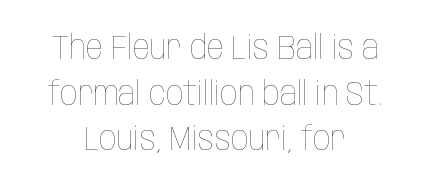
{"italic": "no", "bold": "no", "weight": "thin", "width": "condensed", "stroke_contrast": "low", "x_height": "large", "monospaced": "no", "underline": "no", "align": "center", "line_spacing": "normal", "line_spacing_ratio": 1.34, "letter_spacing": "normal", "letter_spacing_em": 0.0, "glyph_px": 34}
